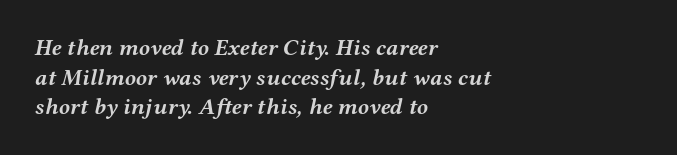
{"italic": "yes", "lean": "right", "slant_degrees": 12, "bold": "yes", "underline": "no", "align": "left", "line_spacing": "normal", "line_spacing_ratio": 1.29, "letter_spacing": "normal", "letter_spacing_em": 0.0, "glyph_px": 23}
